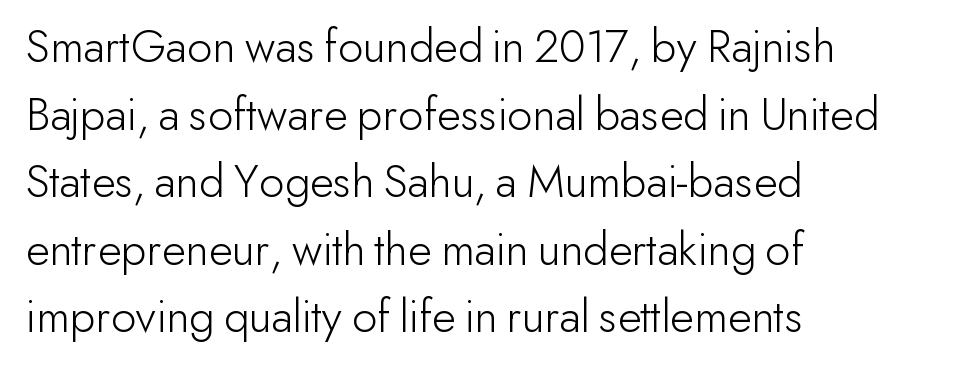
The image shows 49 px light sans-serif type, upright; set left-aligned, normal line spacing (1.38x), normal letter spacing, not underlined; low stroke contrast and a small x-height.
